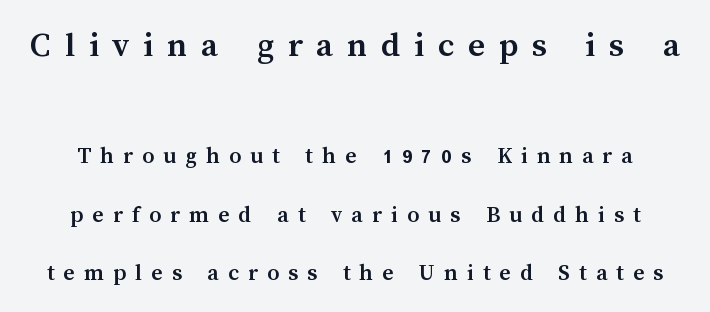
The image shows 36 px semibold type, upright; set loose line spacing (2.43x), unusually wide letter spacing (+0.38 em), not underlined; the first (top) block is 1.5x larger; medium stroke contrast and a medium x-height.
